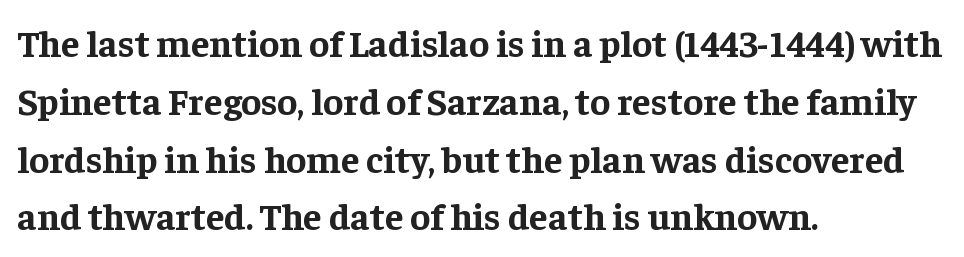
Q: Is the text bold? A: Yes.
Q: Is the text italic (slanted)? A: No, it is upright.
Q: Is the typeface a serif or a sans-serif typeface? A: Serif.
Q: Is the text underlined? A: No.
Q: How is the paragraph aligned? A: Left-aligned.
Q: Is the spacing between letters normal or unusually wide? A: Normal.
Q: Is the spacing between lines tight, normal or loose? A: Normal.
Q: Width (condensed, normal, or wide)? A: Normal.
Q: Stroke contrast? A: Low.
Q: x-height? A: Medium.
Q: Monospaced? A: No.
